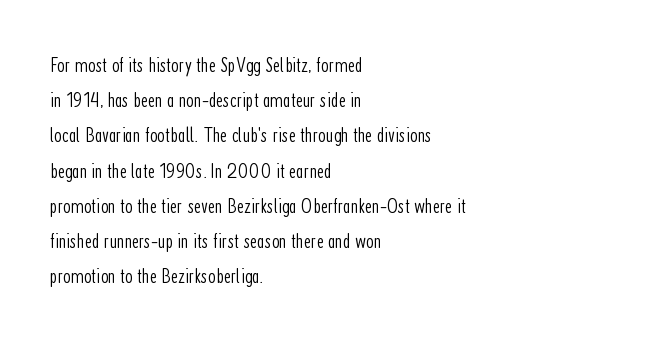
Q: Is the text bold? A: No.
Q: Is the text italic (slanted)? A: No, it is upright.
Q: Is the text underlined? A: No.
Q: How is the paragraph aligned? A: Left-aligned.
Q: Is the spacing between letters normal or unusually wide? A: Normal.
Q: Is the spacing between lines tight, normal or loose? A: Normal.
